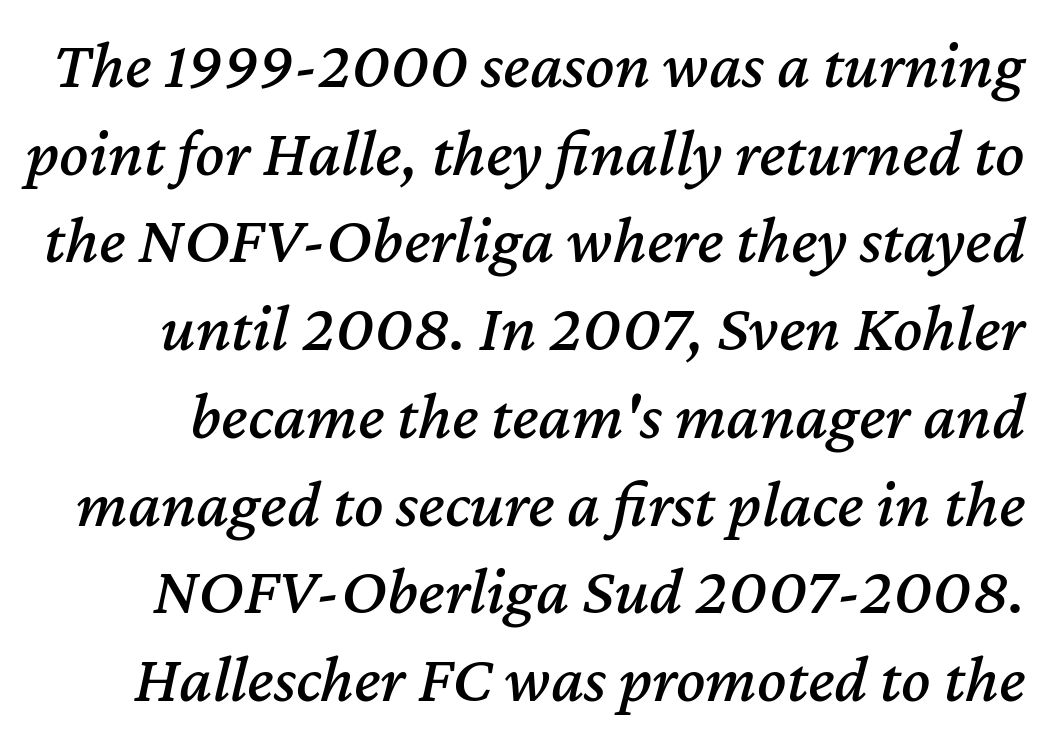
The image shows 68 px text type, italic (leaning right); set normal line spacing (1.29x), normal letter spacing, not underlined; medium stroke contrast and a medium x-height.
